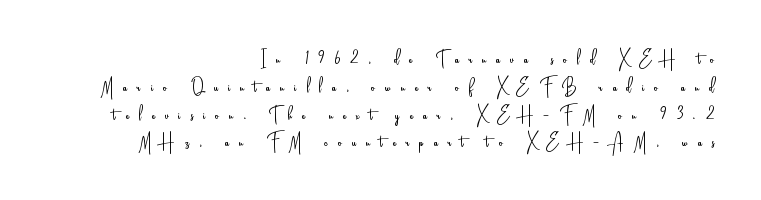
Q: Is the text bold? A: No.
Q: Is the text underlined? A: No.
Q: How is the paragraph aligned? A: Right-aligned.
Q: Is the spacing between letters normal or unusually wide? A: Unusually wide.
